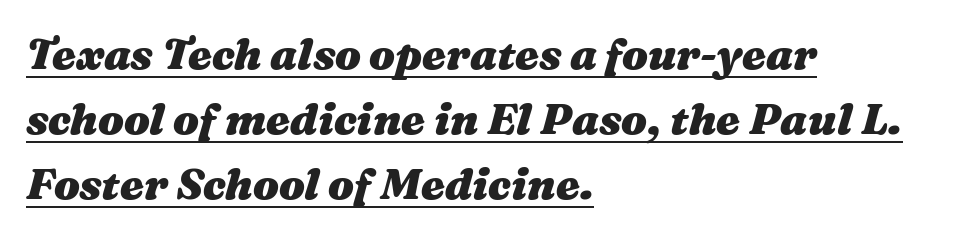
Compared with undecorated copy, this sample adds a rule below the words. A typesetter would mark this as italic. The rendering uses natural spacing where letterforms have individual widths. You'd pick this weight for a headline — it's a proper bold. All the whitespace from short lines collects on the right. Leading: standard.
